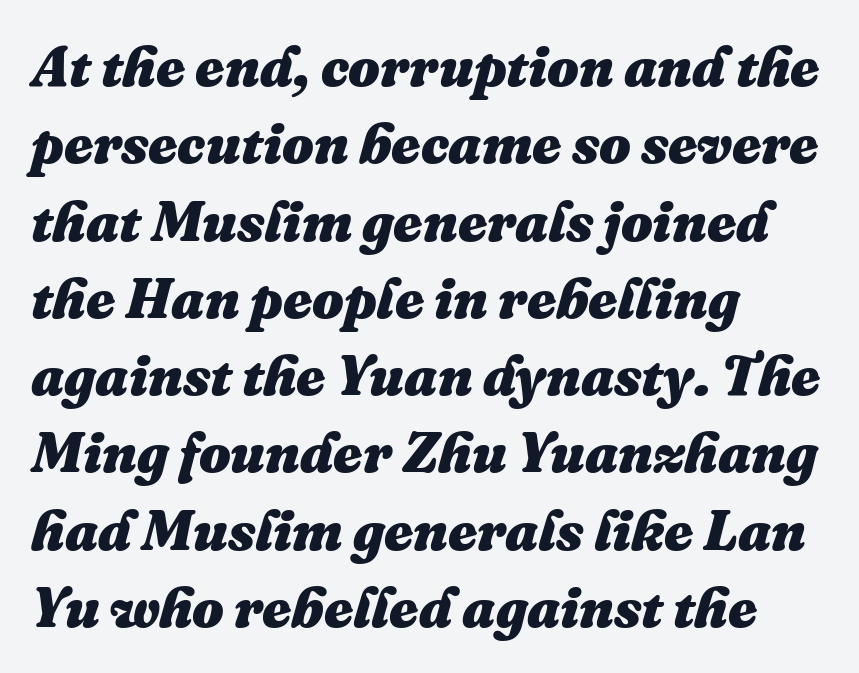
Summary of vertical rhythm: regular, with standard interline spacing. The font's italic variant was chosen for this text. Caption: multi-line text, flush left, ragged right. This rendering leaves character spacing at its baseline value. Is this a fixed-width face? No — the glyphs have proportional, varying widths. Lines of text with bare space underneath.
